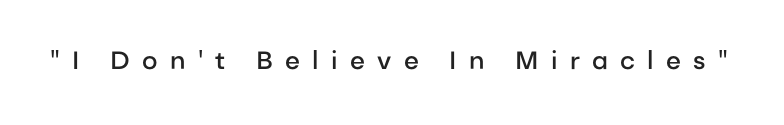
Q: Is the text bold? A: Semi-bold.
Q: Is the text italic (slanted)? A: No, it is upright.
Q: Is the text underlined? A: No.
Q: Is the spacing between letters normal or unusually wide? A: Unusually wide.
